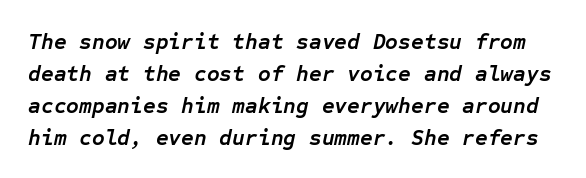
What weight is shown? A full bold with thick strokes. Students, note that the glyphs here touch the page at normal intervals. Quick note: italic. If you measured baseline to baseline, you'd find a middling distance.
